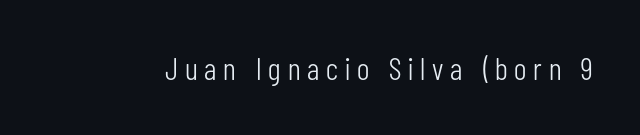
{"serif": "no", "italic": "no", "bold": "no", "weight": "light", "width": "condensed", "stroke_contrast": "low", "x_height": "medium", "monospaced": "no", "underline": "no", "letter_spacing": "wide", "letter_spacing_em": 0.21, "glyph_px": 32}
